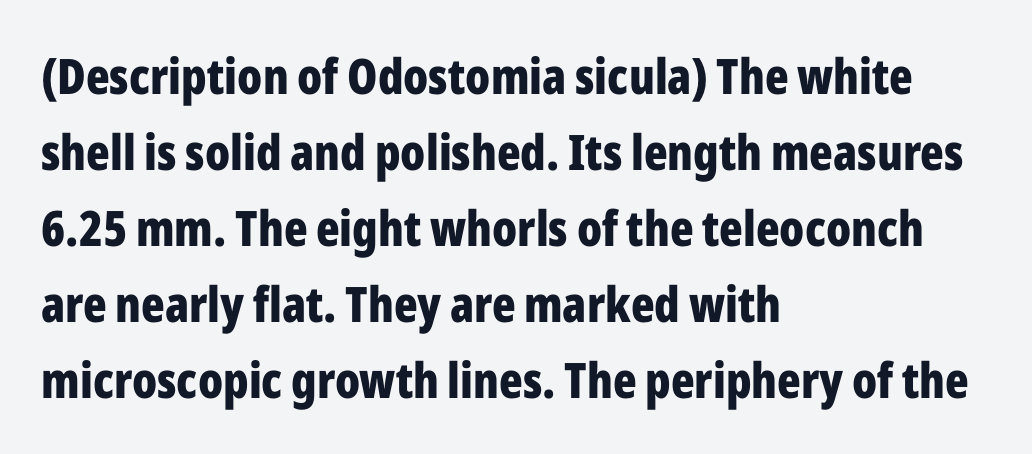
A typesetter would call this zero additional tracking. The designer went with a sans here, leaving each stem footless. Spacing verdict: proportional, widths tailored to each character. Unmarked baselines from the first word to the last. Bold? Absolutely — the strokes are thick and heavy. This is roman type, the default non-slanted kind.
